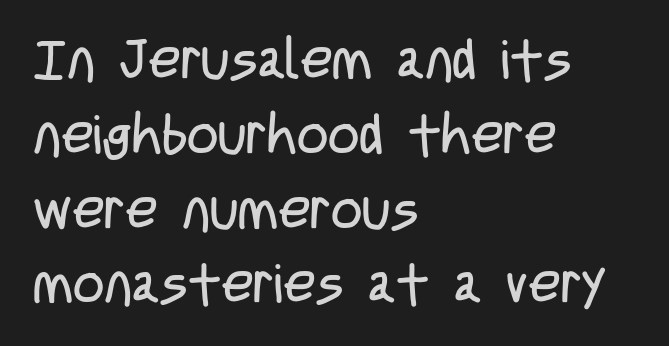
{"serif": "no", "italic": "no", "bold": "no", "weight": "regular", "width": "condensed", "stroke_contrast": "low", "x_height": "large", "monospaced": "no", "underline": "no", "align": "left", "line_spacing": "normal", "line_spacing_ratio": 1.36, "letter_spacing": "normal", "letter_spacing_em": 0.0, "glyph_px": 55}
